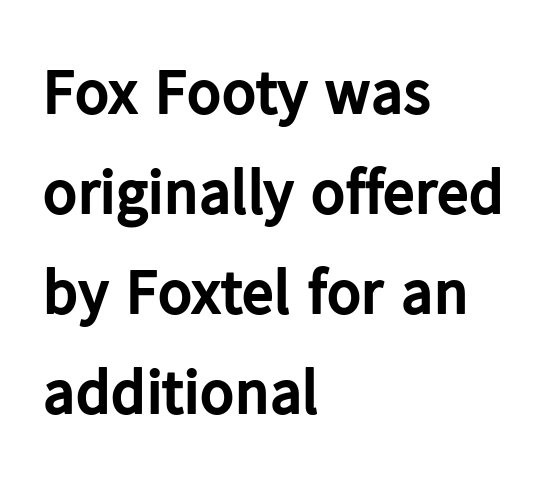
Is the letter spacing exaggerated? No — it looks like the ordinary default. Heft: maximum for text — a bold. If you drew a line through each stem, it would be perfectly vertical. Underline: absent. The face used here is proportionally spaced, like ordinary book or web type. If you measured baseline to baseline, you'd find a middling distance.
